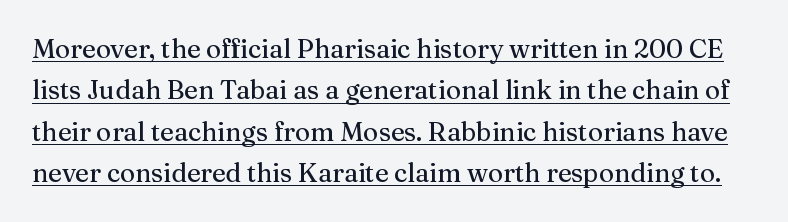
This sample keeps an unexceptional amount of space between lines. The lettering stays uniformly vertical, giving the passage a roman look. The words here are underlined. Each word holds together tightly as a unit, with standard inter-letter gaps.
